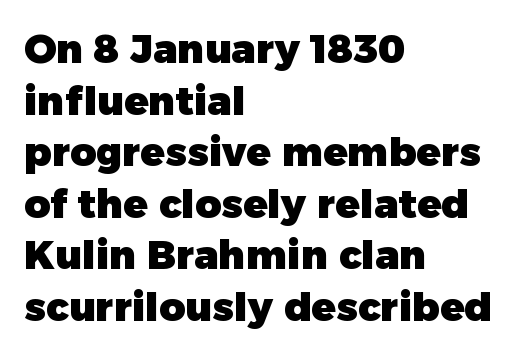
Rows of type keep a routine distance in the vertical direction. To sum up the face: it is a sans, with no serifs. The passage shown is not underscored anywhere. The rendering anchors every line to the left-hand side.
